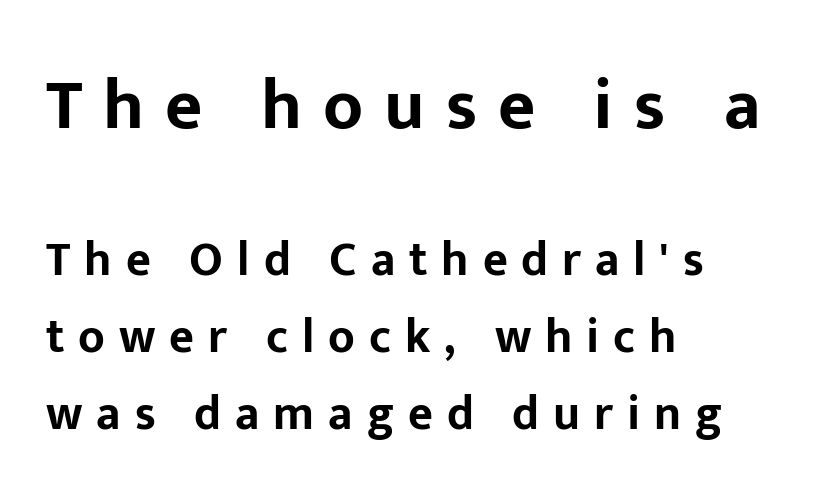
The letters stand straight up with perfectly vertical stems. To sum up the face: it is a sans, with no serifs. Every row of glyphs begins at an identical x-position on the left. The words here are not underlined. The font is running at its bold setting.
